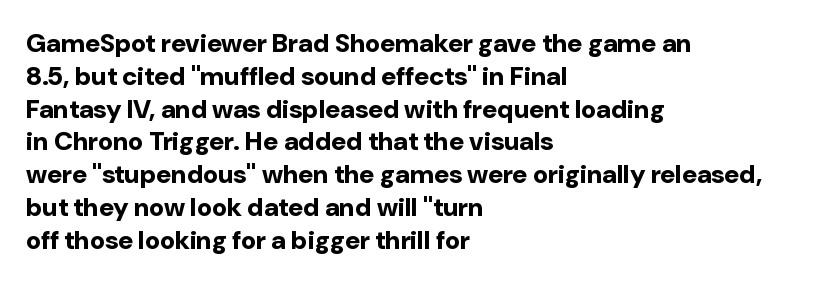
Q: Is the text bold? A: Yes.
Q: Is the text italic (slanted)? A: No, it is upright.
Q: Is the text underlined? A: No.
Q: How is the paragraph aligned? A: Left-aligned.
Q: Is the spacing between letters normal or unusually wide? A: Normal.
Q: Is the spacing between lines tight, normal or loose? A: Normal.
